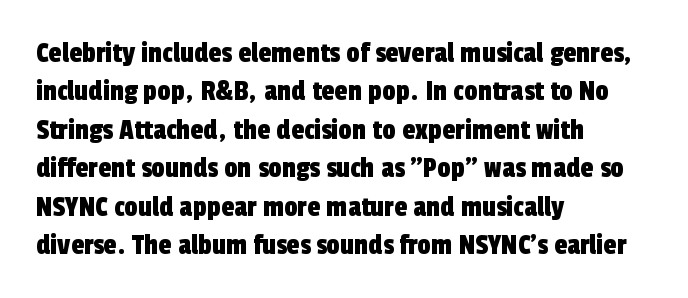
The image shows 30 px condensed sans-serif type; set left-aligned, normal line spacing (1.28x), normal letter spacing, not underlined; a medium x-height.
